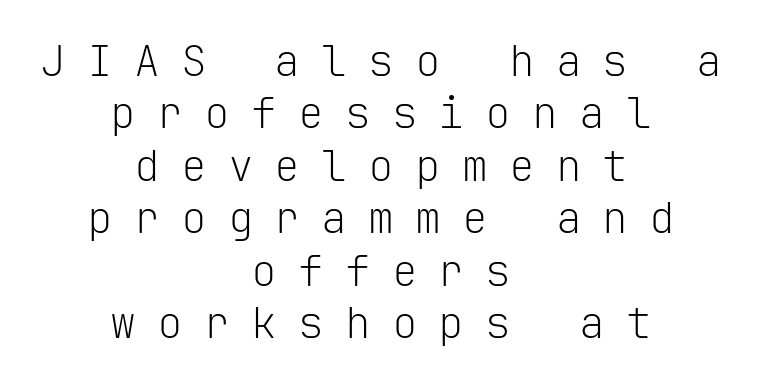
{"serif": "no", "italic": "no", "bold": "no", "weight": "light", "width": "normal", "stroke_contrast": "low", "x_height": "medium", "monospaced": "yes", "underline": "no", "align": "center", "line_spacing_ratio": 1.22, "letter_spacing": "wide", "letter_spacing_em": 0.49, "glyph_px": 43}
